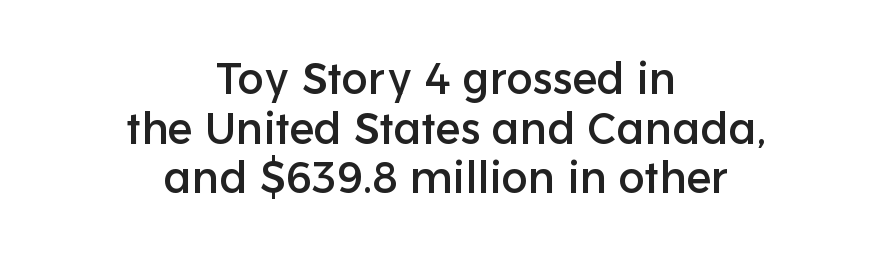
Alignment: centered. A typesetter would label this face a sans. The gaps between neighbouring characters are ordinary and unremarkable. Unlike italic type, these characters show no tilt at all. Here the designer chose a conventional face with non-uniform glyph widths. Tightly led — the rows are bunched.
